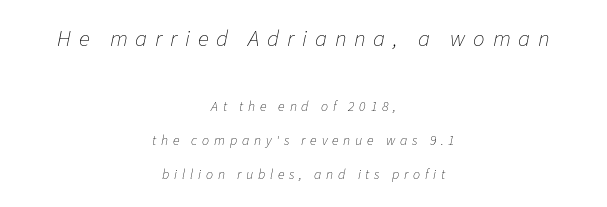
Q: Is the text bold? A: No.
Q: Is the text italic (slanted)? A: Yes, it leans right by about 11 degrees.
Q: Is the text underlined? A: No.
Q: How is the paragraph aligned? A: Centered.
Q: Is the spacing between letters normal or unusually wide? A: Unusually wide.
Q: Is the spacing between lines tight, normal or loose? A: Loose.
Q: Which block of text is set in a larger size, the first (top) or the second (bottom)? A: The first (top) one.
